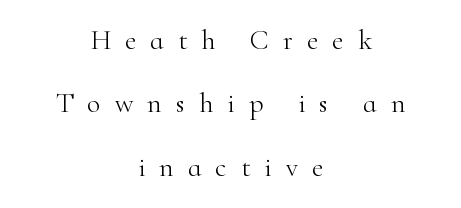
Q: Is the text bold? A: No.
Q: Is the text italic (slanted)? A: No, it is upright.
Q: Is the typeface a serif or a sans-serif typeface? A: Serif.
Q: Is the text underlined? A: No.
Q: How is the paragraph aligned? A: Centered.
Q: Is the spacing between letters normal or unusually wide? A: Unusually wide.
Q: Is the spacing between lines tight, normal or loose? A: Loose.
Q: Width (condensed, normal, or wide)? A: Normal.
Q: Stroke contrast? A: High.
Q: x-height? A: Small.
Q: Monospaced? A: No.
